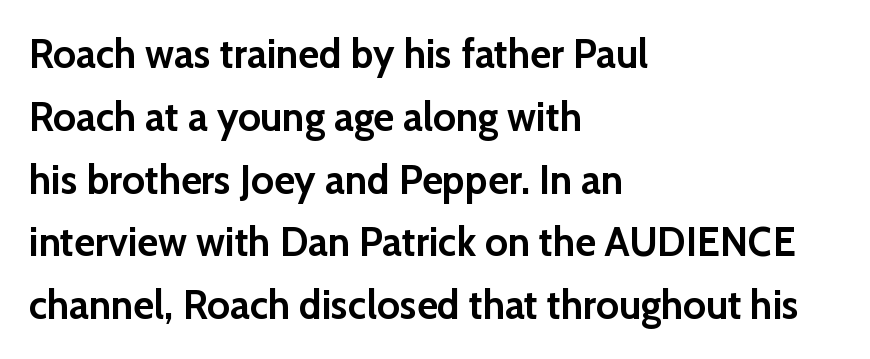
The image shows 40 px semibold sans-serif type, upright; set left-aligned, normal line spacing (1.57x), normal letter spacing, not underlined; low stroke contrast and a medium x-height.
